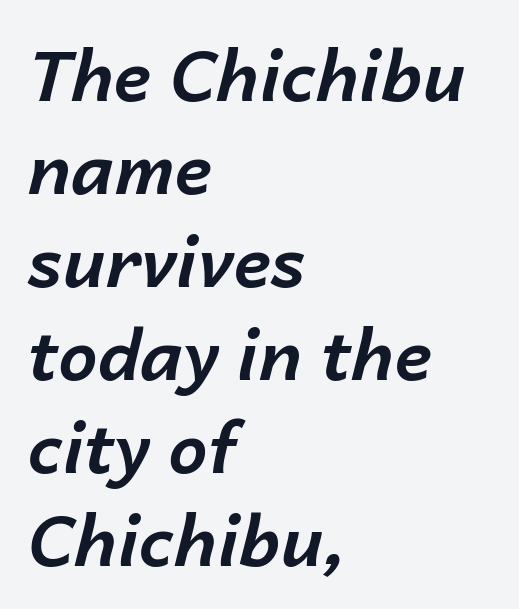
The image shows 70 px bold type, italic (leaning right); set left-aligned, normal line spacing (1.33x), normal letter spacing, not underlined; low stroke contrast and a medium x-height.
